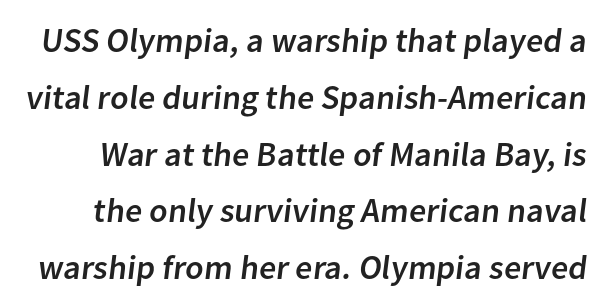
The image shows 34 px sans-serif type; set normal line spacing (1.67x), normal letter spacing, not underlined; low stroke contrast and a medium x-height.
